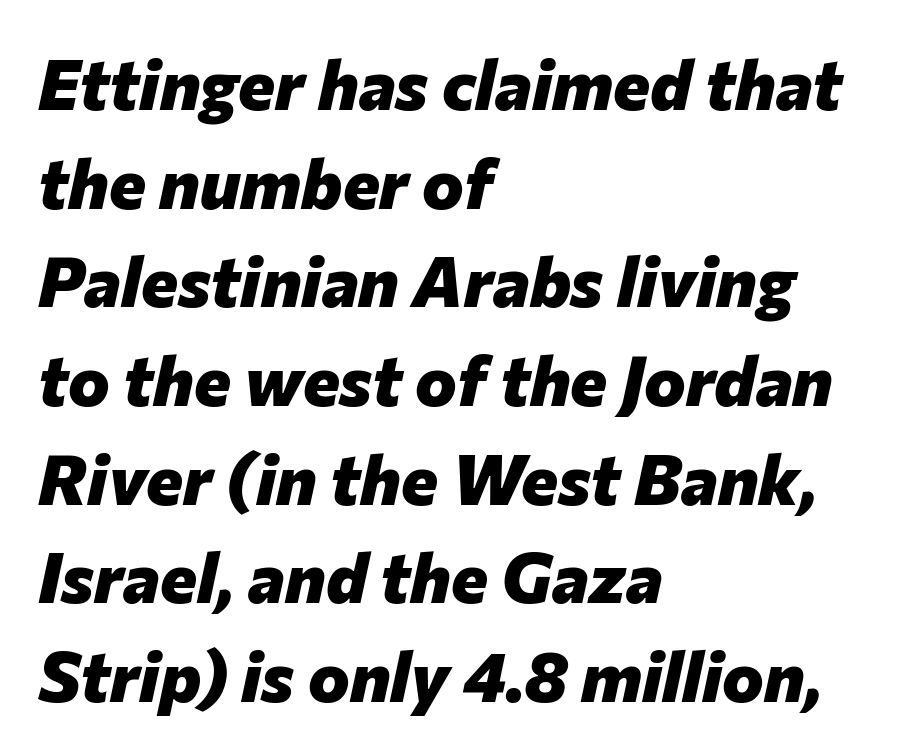
{"italic": "yes", "lean": "right", "slant_degrees": 12, "bold": "yes", "weight": "heavy", "width": "normal", "stroke_contrast": "low", "x_height": "medium", "monospaced": "no", "underline": "no", "align": "left", "line_spacing": "normal", "line_spacing_ratio": 1.41, "letter_spacing": "normal", "letter_spacing_em": 0.0, "glyph_px": 70}
